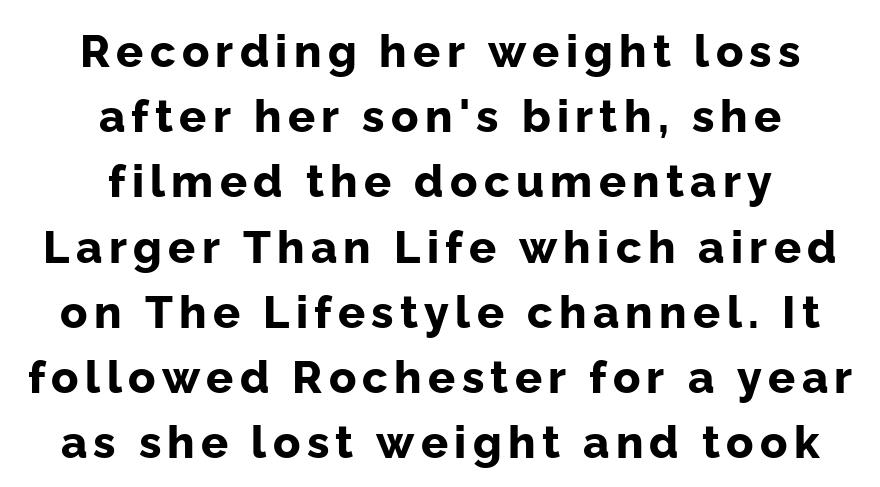
The line-height multiplier appears to be the usual default. Stroke thickness is high; the sample reads as a true bold. The rendering positions every line midway between the sides. Does the type have serifs? No, each stem ends abruptly. Here the designer chose a conventional face with non-uniform glyph widths. Check under the words: just untouched page.
